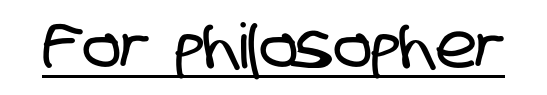
Q: Is the typeface a serif or a sans-serif typeface? A: Sans-serif.
Q: Is the text underlined? A: Yes.
Q: Is the spacing between letters normal or unusually wide? A: Normal.
Q: Width (condensed, normal, or wide)? A: Condensed.
Q: Stroke contrast? A: Low.
Q: x-height? A: Large.
Q: Monospaced? A: No.
